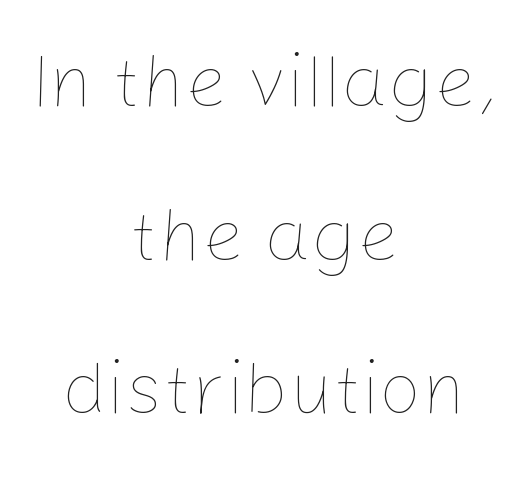
The axis of the letterforms is exactly vertical. In CSS terms this would be text-align: center. Has an underline been added? It has not. Quick note: interline space is abundant. The rendering keeps characters at their native spacing. These lines are rendered in a variable-pitch font.
